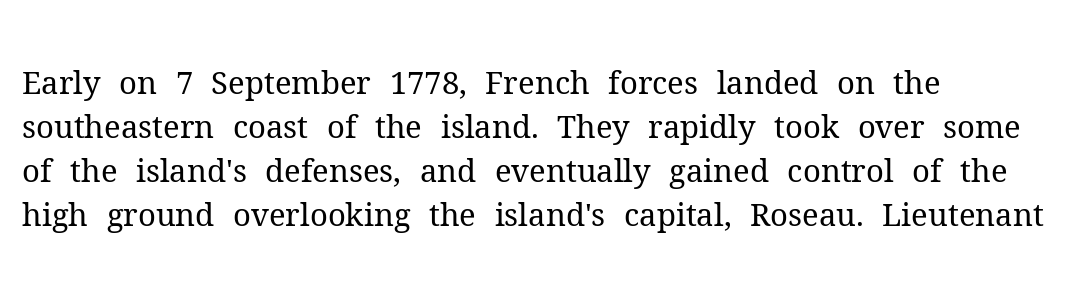
The image shows 31 px regular-weight serif type, upright; set left-aligned, normal line spacing (1.42x), normal letter spacing, not underlined; medium stroke contrast and a medium x-height.
